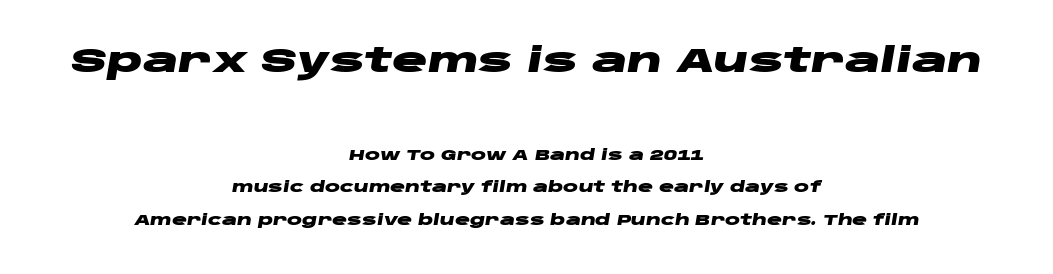
Q: Is the text bold? A: Yes.
Q: Is the text italic (slanted)? A: Yes, it leans right by about 10 degrees.
Q: Is the text underlined? A: No.
Q: How is the paragraph aligned? A: Centered.
Q: Is the spacing between letters normal or unusually wide? A: Normal.
Q: Is the spacing between lines tight, normal or loose? A: Loose.
Q: Which block of text is set in a larger size, the first (top) or the second (bottom)? A: The first (top) one.
Q: Width (condensed, normal, or wide)? A: Wide.
Q: Stroke contrast? A: Low.
Q: x-height? A: Large.
Q: Monospaced? A: No.
